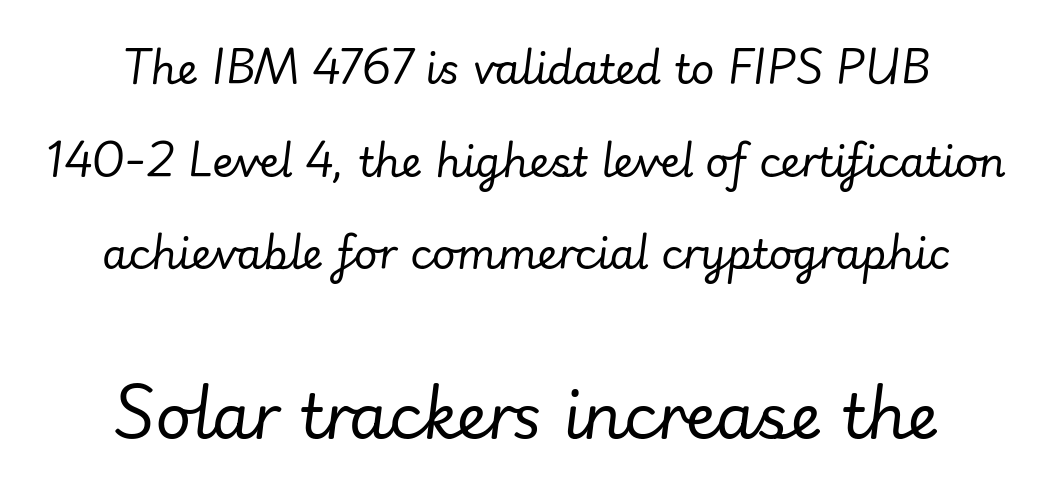
The image shows 62 px regular-weight type, italic (leaning right); set centered, loose line spacing (2.26x), normal letter spacing, not underlined; the second (bottom) block is 1.51x larger; low stroke contrast and a small x-height.
